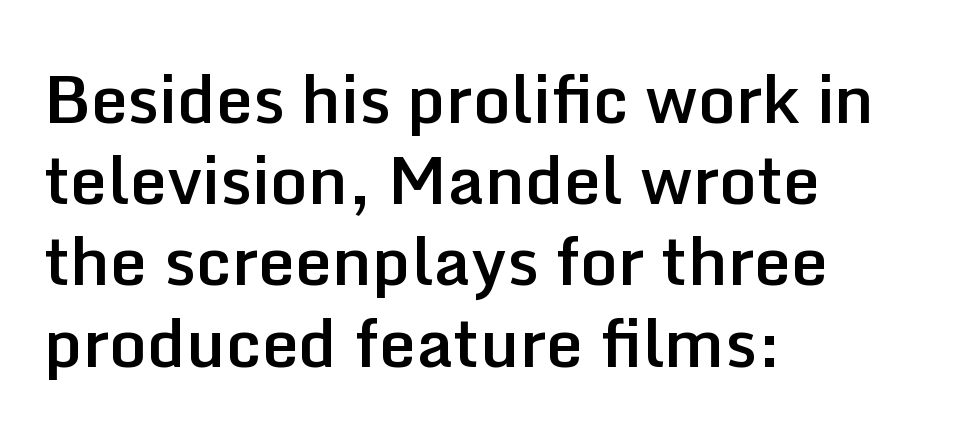
The passage shown is typed in a proportional face where columns would drift. The paragraph has a hard left edge and a soft right edge. Each word holds together tightly as a unit, with standard inter-letter gaps. This sample uses an upright cut, with every glyph sitting square on the baseline. Classification — sans serif. Unmarked baselines from the first word to the last.
